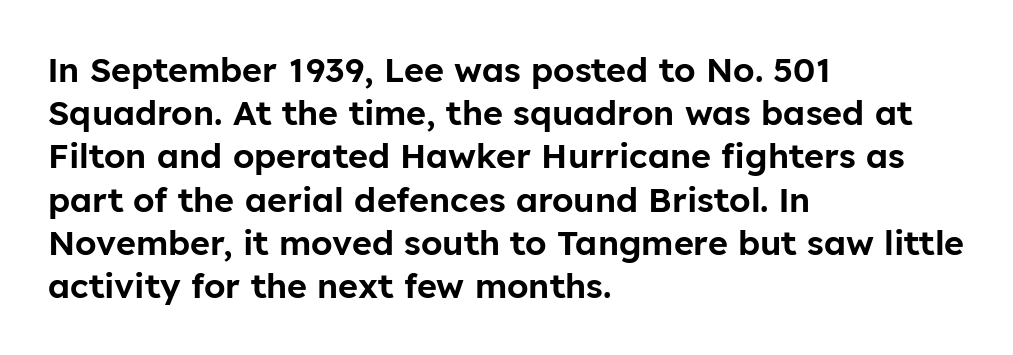
Q: Is the text italic (slanted)? A: No, it is upright.
Q: Is the typeface a serif or a sans-serif typeface? A: Sans-serif.
Q: Is the text underlined? A: No.
Q: How is the paragraph aligned? A: Left-aligned.
Q: Is the spacing between letters normal or unusually wide? A: Normal.
Q: Is the spacing between lines tight, normal or loose? A: Normal.
Q: Width (condensed, normal, or wide)? A: Normal.
Q: Stroke contrast? A: Low.
Q: x-height? A: Medium.
Q: Monospaced? A: No.
